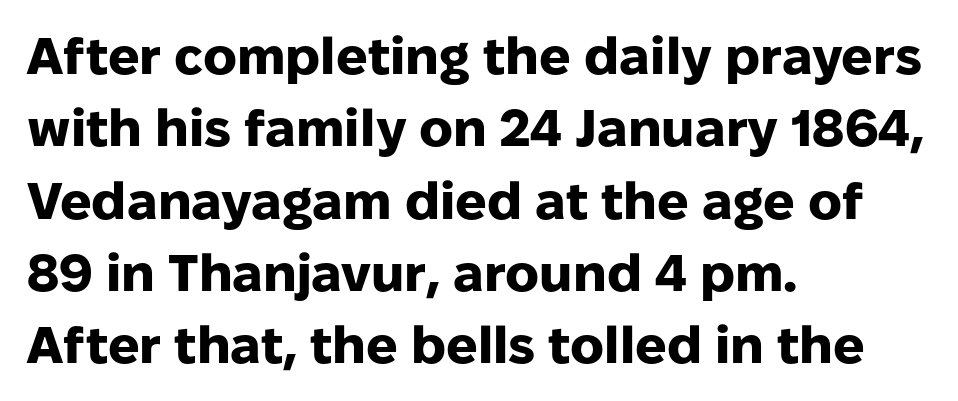
Q: Is the text bold? A: Yes.
Q: Is the text italic (slanted)? A: No, it is upright.
Q: Is the typeface a serif or a sans-serif typeface? A: Sans-serif.
Q: Is the text underlined? A: No.
Q: How is the paragraph aligned? A: Left-aligned.
Q: Is the spacing between letters normal or unusually wide? A: Normal.
Q: Is the spacing between lines tight, normal or loose? A: Normal.
Q: Width (condensed, normal, or wide)? A: Normal.
Q: Stroke contrast? A: Low.
Q: x-height? A: Medium.
Q: Monospaced? A: No.
